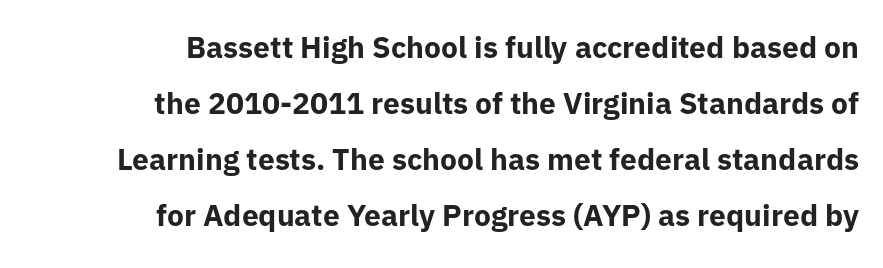
The image shows 30 px bold sans-serif type, upright; set right-aligned, line spacing 1.87x, normal letter spacing, not underlined; low stroke contrast and a medium x-height.
